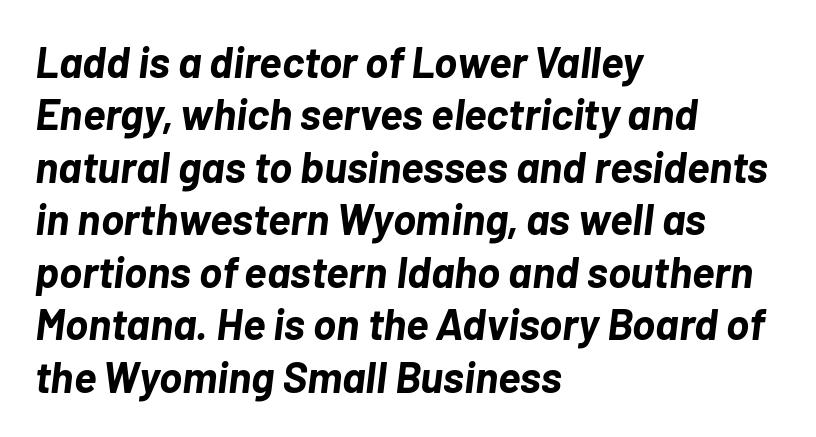
The image shows 43 px bold type, italic (leaning right); set left-aligned, line spacing 1.22x, normal letter spacing, not underlined; low stroke contrast and a medium x-height.
